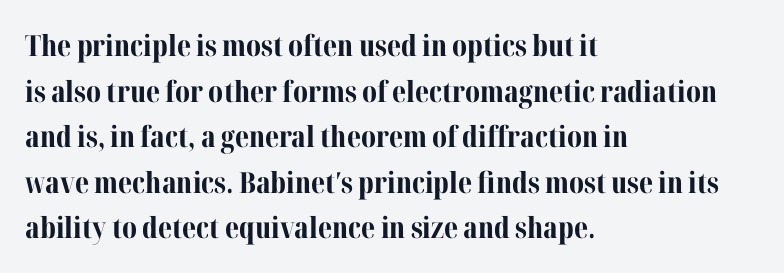
{"serif": "yes", "italic": "no", "bold": "yes", "weight": "bold", "width": "normal", "stroke_contrast": "medium", "x_height": "medium", "monospaced": "no", "underline": "no", "align": "left", "line_spacing": "normal", "line_spacing_ratio": 1.57, "letter_spacing": "normal", "letter_spacing_em": 0.0, "glyph_px": 29}
